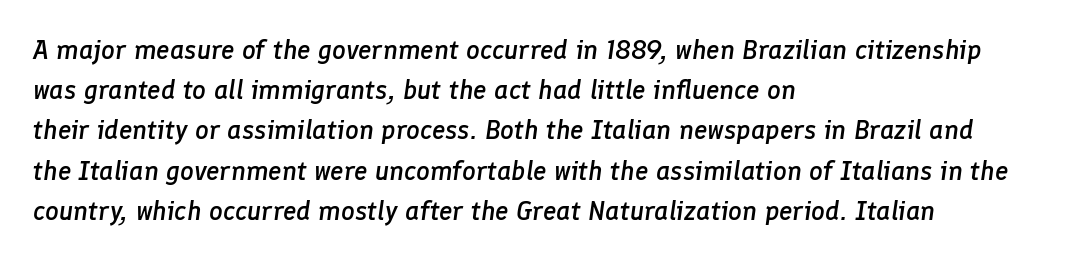
Q: Is the text bold? A: Semi-bold.
Q: Is the text italic (slanted)? A: Yes, it leans right by about 8 degrees.
Q: Is the text underlined? A: No.
Q: How is the paragraph aligned? A: Left-aligned.
Q: Is the spacing between letters normal or unusually wide? A: Normal.
Q: Is the spacing between lines tight, normal or loose? A: Normal.
